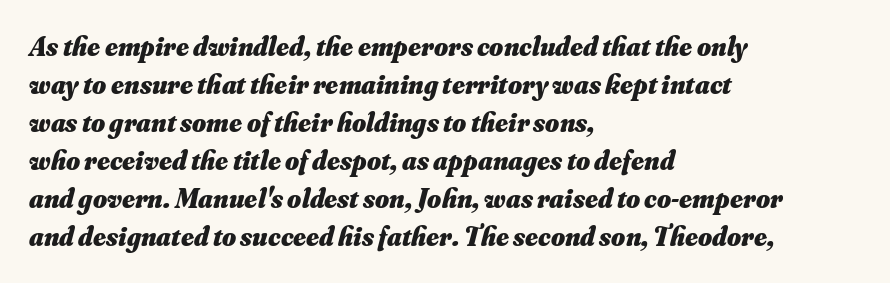
The image shows 27 px bold type, italic (leaning right); set left-aligned, normal line spacing (1.41x), normal letter spacing, not underlined.
